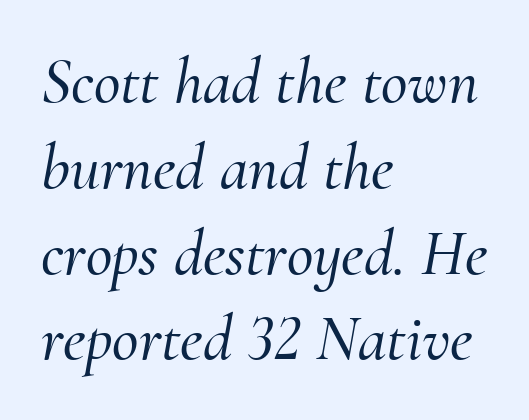
{"serif": "yes", "italic": "yes", "lean": "right", "slant_degrees": 10, "width": "normal", "stroke_contrast": "medium", "x_height": "small", "monospaced": "no", "underline": "no", "align": "left", "line_spacing": "normal", "line_spacing_ratio": 1.32, "letter_spacing": "normal", "letter_spacing_em": 0.0, "glyph_px": 65}
